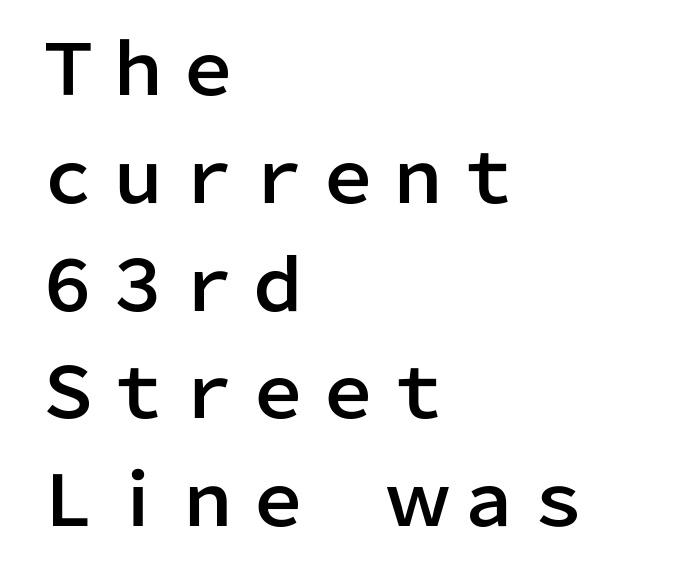
Each line starts at the same left margin while the right side varies. The tracking reads as untouched default to a designer's eye. Think of a printed novel: that variable character pitch is what you see here. Look at the bottom of the vertical strokes: they stop flat, with no serifs. The font's upright variant was chosen for this text.
